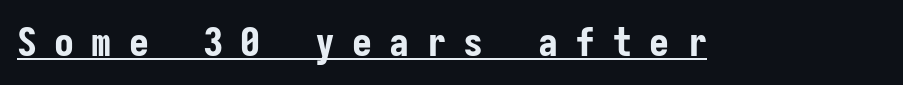
The image shows 40 px bold, condensed sans-serif type, upright, monospaced; set unusually wide letter spacing (+0.43 em), underlined; low stroke contrast and a medium x-height.
